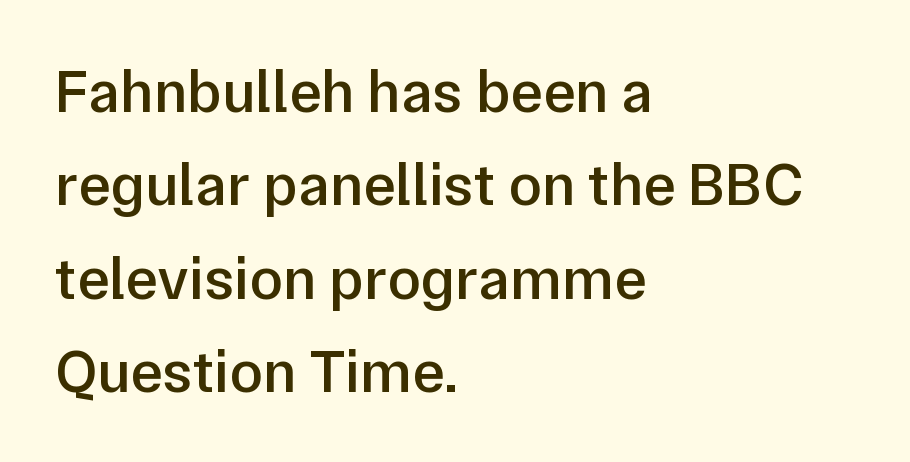
{"serif": "no", "italic": "no", "bold": "semi", "weight": "semibold", "width": "normal", "stroke_contrast": "low", "x_height": "medium", "monospaced": "no", "underline": "no", "align": "left", "line_spacing": "normal", "line_spacing_ratio": 1.53, "letter_spacing": "normal", "letter_spacing_em": 0.0, "glyph_px": 61}
